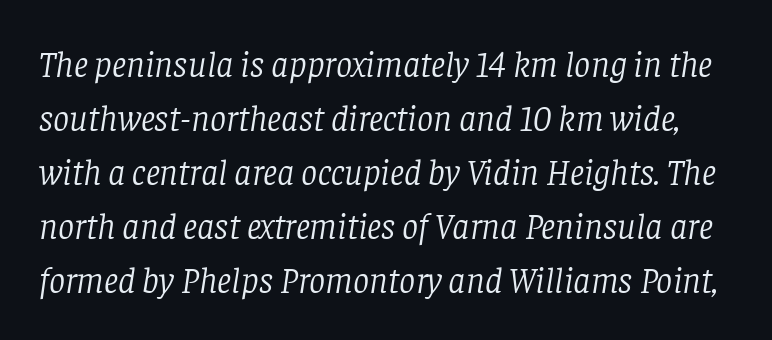
The image shows 36 px light serif type, italic (leaning right); set normal line spacing (1.5x), normal letter spacing, not underlined; low stroke contrast and a large x-height.
